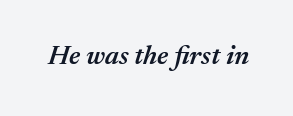
{"italic": "yes", "lean": "right", "slant_degrees": 17, "bold": "semi", "underline": "no", "letter_spacing": "normal", "letter_spacing_em": 0.0, "glyph_px": 27}
